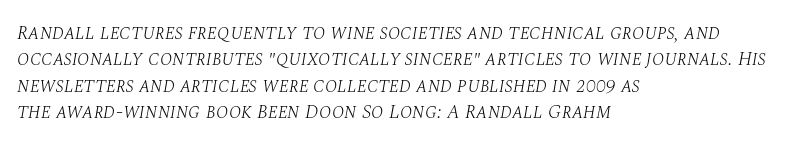
{"italic": "yes", "lean": "right", "slant_degrees": 10, "bold": "no", "underline": "no", "align": "left", "line_spacing": "normal", "line_spacing_ratio": 1.32, "letter_spacing": "normal", "letter_spacing_em": 0.0, "glyph_px": 20}
